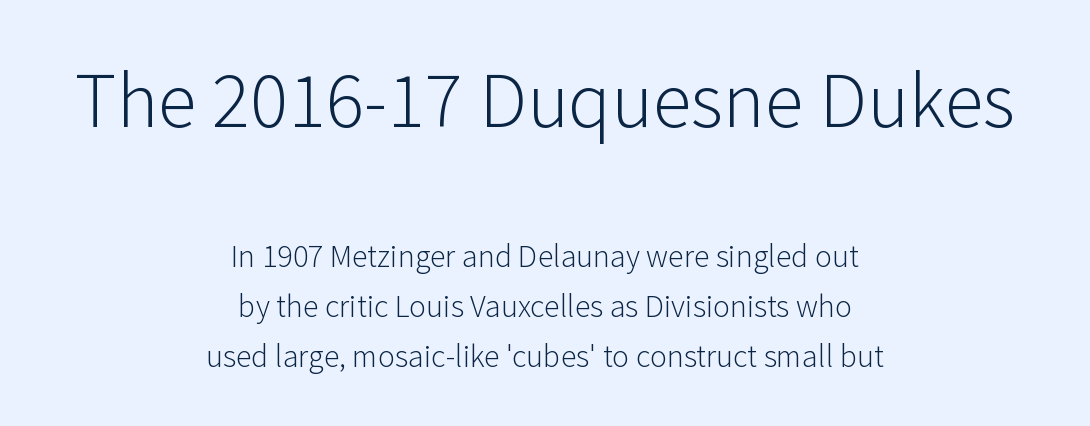
No chunkiness to these letters — they're not bold. Is there much room between lines? A standard amount, neither cramped nor airy. These lines were composed using upright roman letters. The passage shown is typed in a proportional face where columns would drift. The face used here is rendered with its standard letterfit. Nope, no serifs anywhere on these letters.
